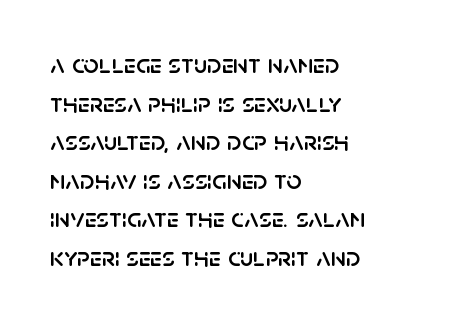
{"italic": "no", "underline": "no", "align": "left", "line_spacing": "normal", "line_spacing_ratio": 1.43, "letter_spacing": "normal", "letter_spacing_em": 0.0, "glyph_px": 27}
